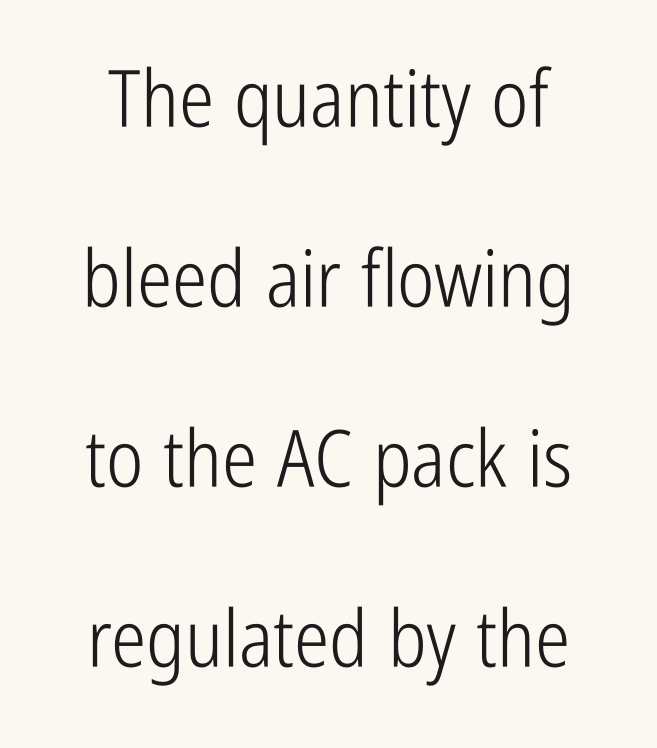
{"serif": "no", "italic": "no", "bold": "no", "weight": "light", "width": "condensed", "stroke_contrast": "low", "x_height": "medium", "monospaced": "no", "underline": "no", "line_spacing": "loose", "line_spacing_ratio": 2.28, "letter_spacing": "normal", "letter_spacing_em": 0.0, "glyph_px": 79}
